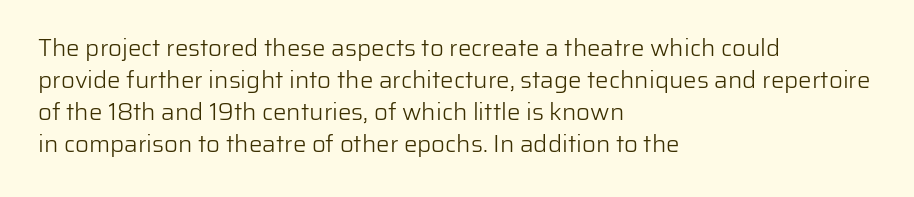
Q: Is the text bold? A: No.
Q: Is the text italic (slanted)? A: No, it is upright.
Q: Is the text underlined? A: No.
Q: How is the paragraph aligned? A: Left-aligned.
Q: Is the spacing between letters normal or unusually wide? A: Normal.
Q: Is the spacing between lines tight, normal or loose? A: Normal.
